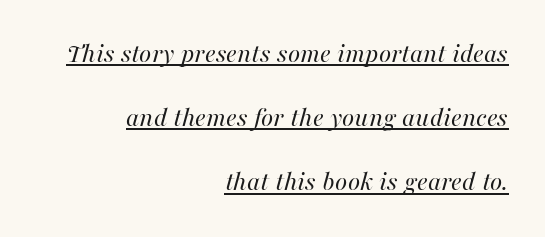
The lettering tilts uniformly, giving the passage an italic look. Caption: face not bold, strokes unweighted. Look at the tracking — it's just the regular setting, nothing added. This is underlined copy, the kind a proofreader might mark for attention. Casual observation: everything's shoved over to the right. The letters advance in unequal steps, a hallmark of proportional type.
